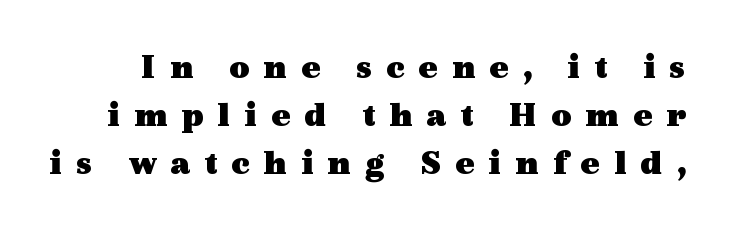
{"serif": "yes", "italic": "no", "bold": "yes", "weight": "heavy", "width": "wide", "x_height": "medium", "monospaced": "no", "underline": "no", "line_spacing": "normal", "line_spacing_ratio": 1.33, "letter_spacing": "wide", "letter_spacing_em": 0.38, "glyph_px": 36}
